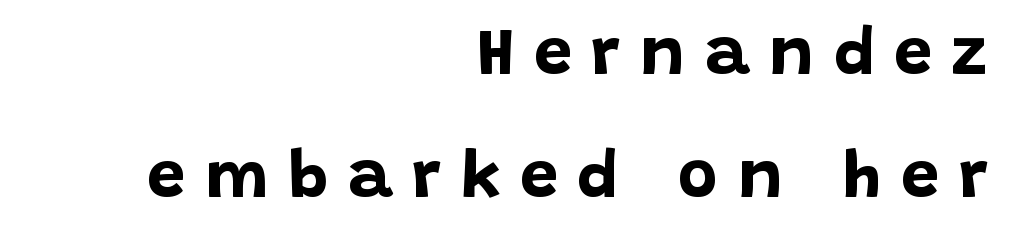
{"serif": "no", "italic": "no", "bold": "yes", "weight": "bold", "width": "normal", "stroke_contrast": "low", "x_height": "large", "monospaced": "no", "underline": "no", "align": "right", "line_spacing_ratio": 1.81, "letter_spacing": "wide", "letter_spacing_em": 0.29, "glyph_px": 68}
